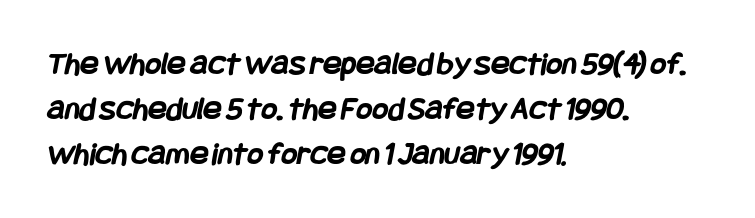
Default kerning and tracking; the words read as compact shapes. A normal amount of white space separates one row of letters from the next. Regarding serifs, this sample does without them. Every row of glyphs begins at an identical x-position on the left. Unmarked baselines from the first word to the last. Summary of weight: heavy, a full bold.
